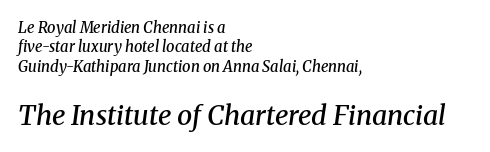
{"italic": "yes", "lean": "right", "slant_degrees": 8, "bold": "semi", "underline": "no", "align": "left", "line_spacing": "normal", "line_spacing_ratio": 1.3, "letter_spacing": "normal", "letter_spacing_em": 0.0, "larger_block": "second", "size_ratio": 1.8, "glyph_px": 27}
